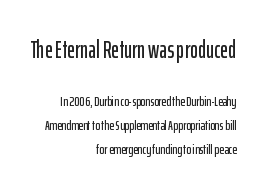
Letters rest on an invisible, unmarked baseline. Is there any slant? The stems are plumb. The letterforms sit shoulder to shoulder at normal distance. Between these two stacked blocks, the higher one wins on size. Reading down the block, your eye finds every line finishing at a fixed right position.
